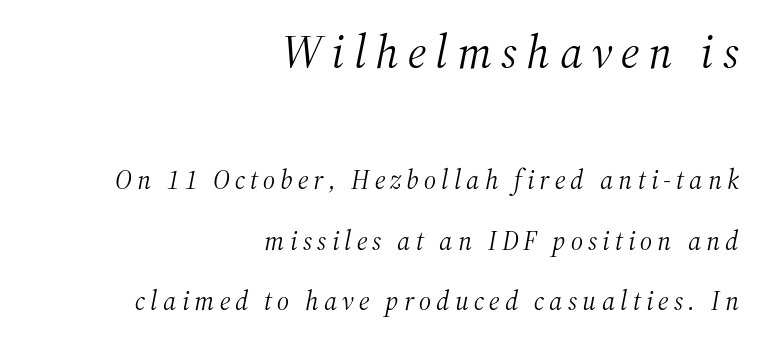
The image shows 47 px light serif type, italic (leaning right); set right-aligned, loose line spacing (2.23x), not underlined; the first (top) block is 1.74x larger; medium stroke contrast and a medium x-height.
